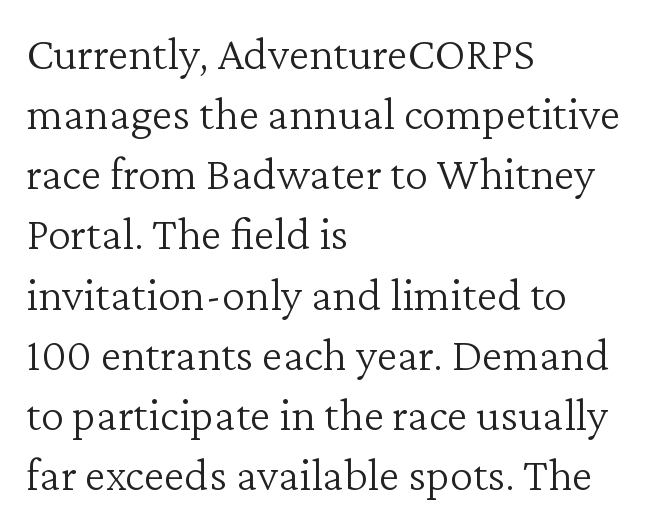
{"serif": "yes", "italic": "no", "bold": "no", "weight": "light", "width": "normal", "stroke_contrast": "low", "x_height": "medium", "monospaced": "no", "underline": "no", "align": "left", "line_spacing": "normal", "line_spacing_ratio": 1.28, "letter_spacing": "normal", "letter_spacing_em": 0.0, "glyph_px": 47}
